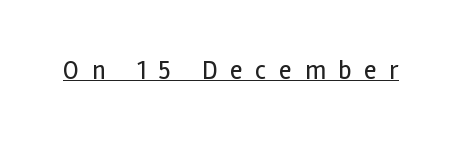
{"italic": "no", "bold": "no", "underline": "yes", "letter_spacing": "wide", "letter_spacing_em": 0.49, "glyph_px": 26}
